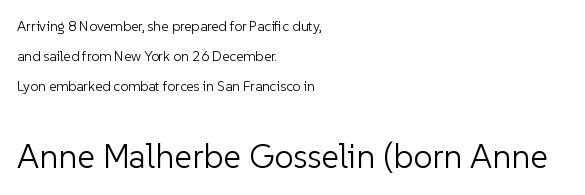
{"serif": "no", "italic": "no", "bold": "no", "weight": "light", "width": "normal", "stroke_contrast": "low", "x_height": "medium", "monospaced": "no", "underline": "no", "align": "left", "line_spacing": "loose", "line_spacing_ratio": 2.13, "letter_spacing": "normal", "letter_spacing_em": 0.0, "larger_block": "second", "size_ratio": 2.43, "glyph_px": 34}
